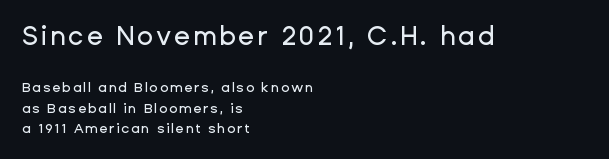
{"italic": "no", "underline": "no", "align": "left", "line_spacing": "normal", "line_spacing_ratio": 1.45, "larger_block": "first", "size_ratio": 1.86, "glyph_px": 26}
